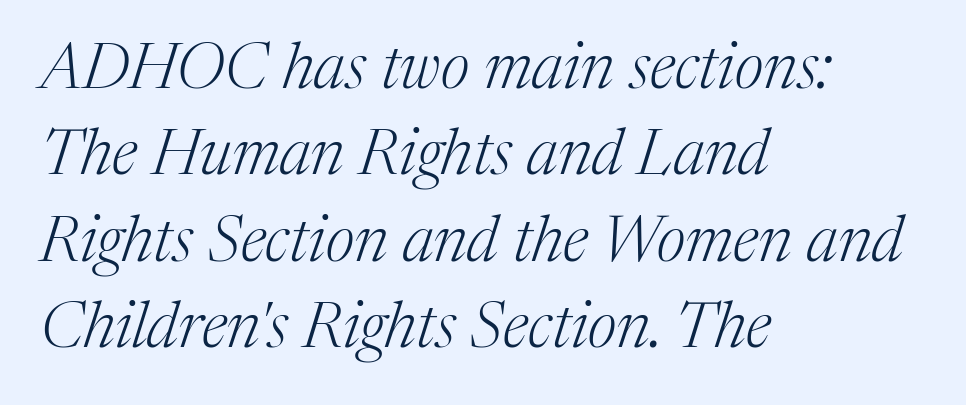
Summary of vertical rhythm: regular, with standard interline spacing. Nothing unusual about the tracking: characters are spaced as the font intends. Varying glyph widths throughout — classic text-font behaviour. The rag falls on the right side of this text block. Stems here are at most as thick as an everyday book face.
